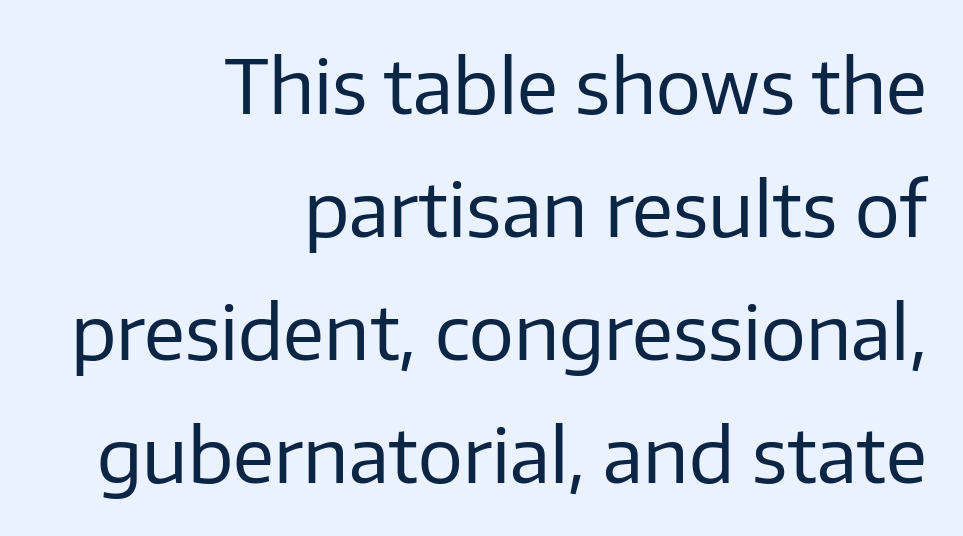
{"serif": "no", "italic": "no", "bold": "no", "weight": "regular", "width": "normal", "stroke_contrast": "low", "x_height": "medium", "monospaced": "no", "underline": "no", "align": "right", "line_spacing": "normal", "line_spacing_ratio": 1.64, "letter_spacing": "normal", "letter_spacing_em": 0.0, "glyph_px": 75}
